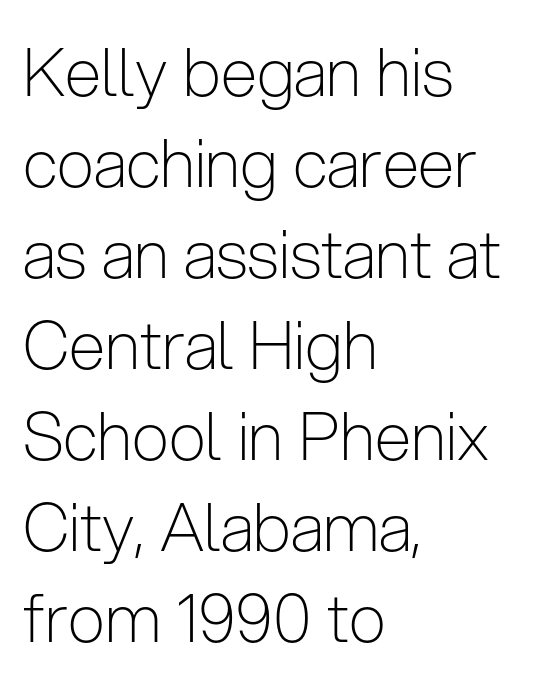
{"serif": "no", "italic": "no", "bold": "no", "weight": "light", "width": "condensed", "stroke_contrast": "low", "x_height": "medium", "monospaced": "no", "underline": "no", "align": "left", "line_spacing": "normal", "line_spacing_ratio": 1.38, "letter_spacing": "normal", "letter_spacing_em": 0.0, "glyph_px": 66}
